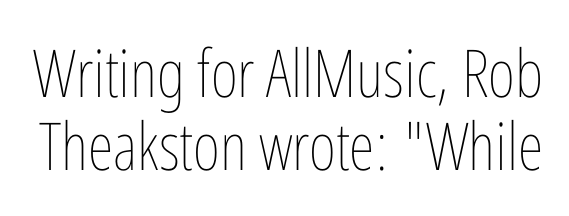
{"italic": "no", "bold": "no", "weight": "thin", "width": "condensed", "stroke_contrast": "low", "x_height": "medium", "monospaced": "no", "underline": "no", "line_spacing": "tight", "line_spacing_ratio": 1.1, "letter_spacing": "normal", "letter_spacing_em": 0.0, "glyph_px": 66}
